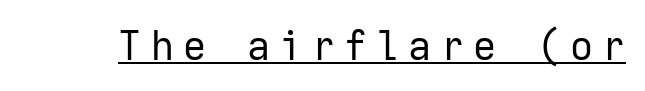
Honestly, the letter spacing is so wide it's the main thing you notice. The sample's only ornament is a line tracing under the words. The rendering uses typewriter-style spacing with identical character cells. The type family on display is of the sans-serif kind. No heavy texture on the line: the type isn't bold. No italicization has been applied; the sample stays upright.
